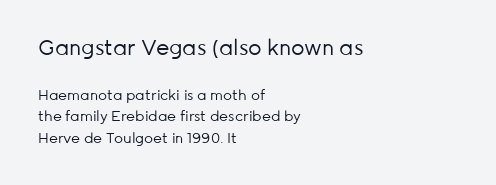
{"italic": "no", "bold": "no", "underline": "no", "align": "left", "line_spacing": "normal", "line_spacing_ratio": 1.56, "letter_spacing": "normal", "letter_spacing_em": 0.0, "larger_block": "first", "size_ratio": 1.5, "glyph_px": 21}
